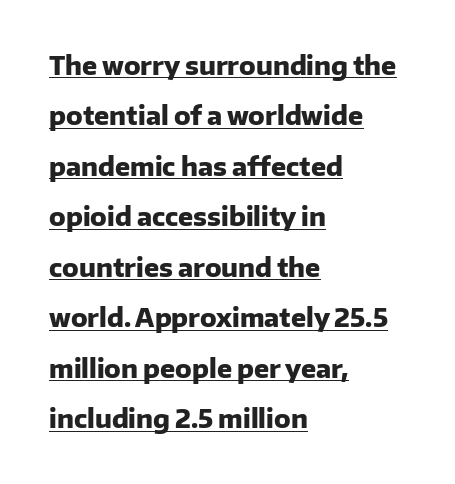
Vertical spacing — loose. This is roman type, the default non-slanted kind. In CSS terms this would be text-align: left. Its strokes are broad and dark, the hallmark of bold type. Underline: present. Students, note that the glyphs here touch the page at normal intervals.
